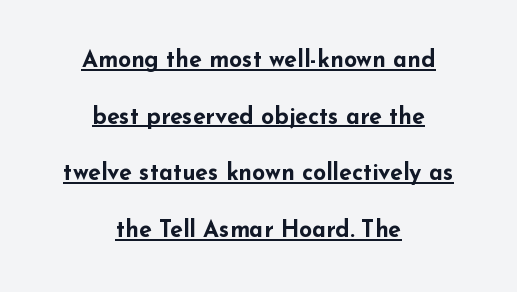
{"italic": "no", "bold": "yes", "underline": "yes", "align": "center", "line_spacing": "loose", "line_spacing_ratio": 2.46, "letter_spacing": "normal", "letter_spacing_em": 0.0, "glyph_px": 23}
